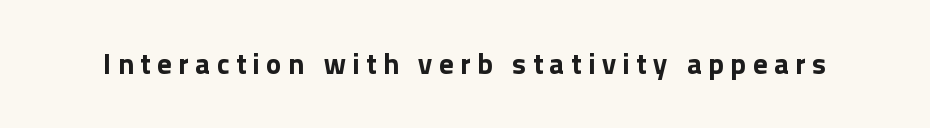
Is this a sans? Yes — the strokes have no serifs. Upright lettering throughout. In terms of letterspacing, this is a distinctly airy, spread setting. No word sits above an underline. Each letter keeps its own natural width here, so spacing adapts to shape.
